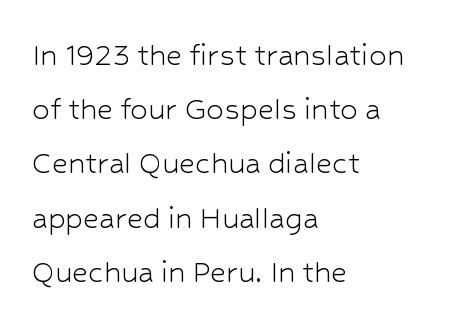
The face used here is rendered with its standard letterfit. The rows are spaced the way most documents space them. A typesetter would call this proportional, since set widths differ per character. Lines of text with bare space underneath. A quiet, ordinary-to-light weight characterises the typeface.
